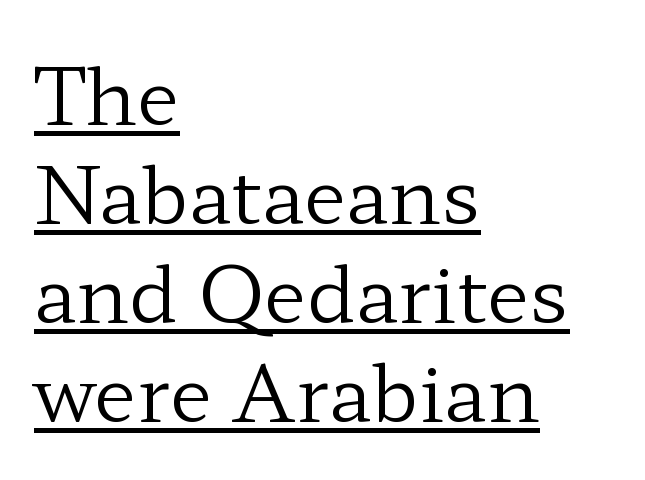
What stands out about the letter spacing? Nothing — it is the standard amount. Old-style or modern, the face here clearly has serifs. A typesetter would call this proportional, since set widths differ per character. Is the block centered? No — it sits flush against the left margin.
